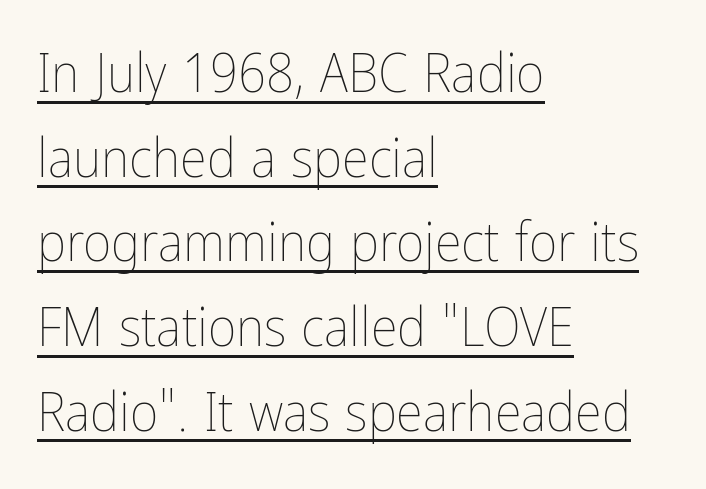
The image shows 55 px thin, condensed type, upright; set left-aligned, normal line spacing (1.54x), normal letter spacing, underlined; low stroke contrast and a medium x-height.
